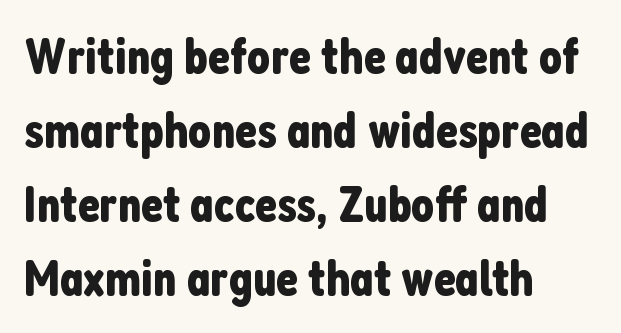
Q: Is the text italic (slanted)? A: No, it is upright.
Q: Is the typeface a serif or a sans-serif typeface? A: Sans-serif.
Q: Is the text underlined? A: No.
Q: How is the paragraph aligned? A: Left-aligned.
Q: Is the spacing between letters normal or unusually wide? A: Normal.
Q: Is the spacing between lines tight, normal or loose? A: Normal.
Q: Width (condensed, normal, or wide)? A: Condensed.
Q: Stroke contrast? A: Low.
Q: x-height? A: Medium.
Q: Monospaced? A: No.
